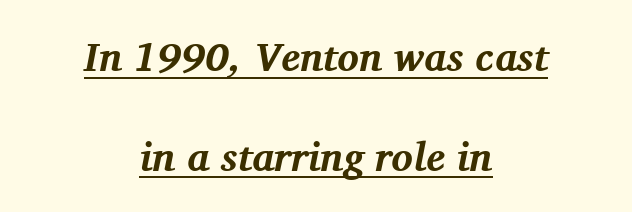
Q: Is the text bold? A: Yes.
Q: Is the text italic (slanted)? A: Yes, it leans right by about 11 degrees.
Q: Is the typeface a serif or a sans-serif typeface? A: Serif.
Q: Is the text underlined? A: Yes.
Q: How is the paragraph aligned? A: Centered.
Q: Is the spacing between letters normal or unusually wide? A: Normal.
Q: Is the spacing between lines tight, normal or loose? A: Loose.
Q: Width (condensed, normal, or wide)? A: Normal.
Q: Stroke contrast? A: Medium.
Q: x-height? A: Medium.
Q: Monospaced? A: No.
